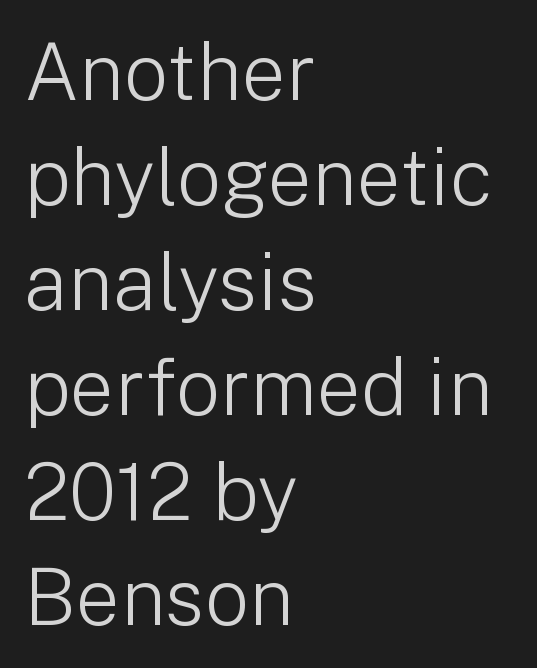
The image shows 79 px light sans-serif type, upright; set left-aligned, normal line spacing (1.33x), normal letter spacing, not underlined; low stroke contrast and a medium x-height.
